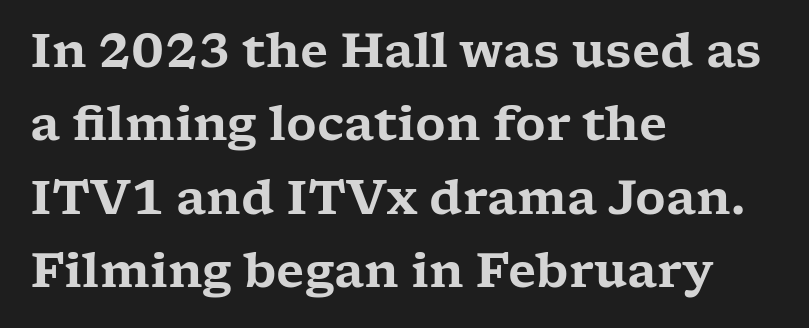
These lines keep a tight, regular rhythm from letter to letter. Proportional: the letters do not fall into vertical columns. Decoration check: the copy has no underline. Italic? Not at all — the glyphs are vertical.
